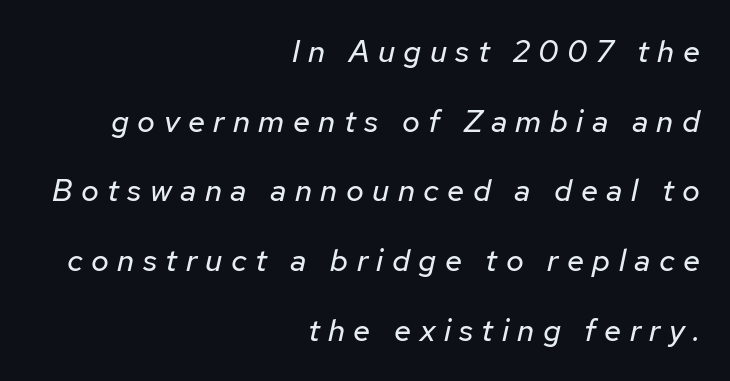
{"italic": "yes", "lean": "right", "slant_degrees": 12, "bold": "no", "weight": "regular", "width": "normal", "stroke_contrast": "low", "x_height": "medium", "monospaced": "no", "underline": "no", "align": "right", "line_spacing": "loose", "line_spacing_ratio": 2.25, "letter_spacing": "wide", "letter_spacing_em": 0.27, "glyph_px": 31}
